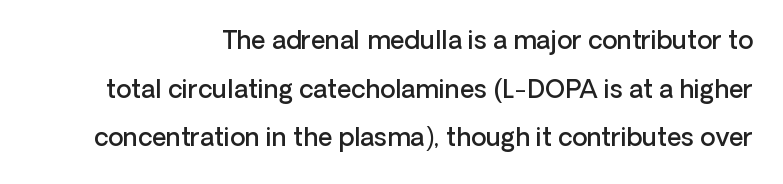
{"italic": "no", "bold": "semi", "underline": "no", "line_spacing": "loose", "line_spacing_ratio": 1.95, "letter_spacing": "normal", "letter_spacing_em": 0.0, "glyph_px": 25}
